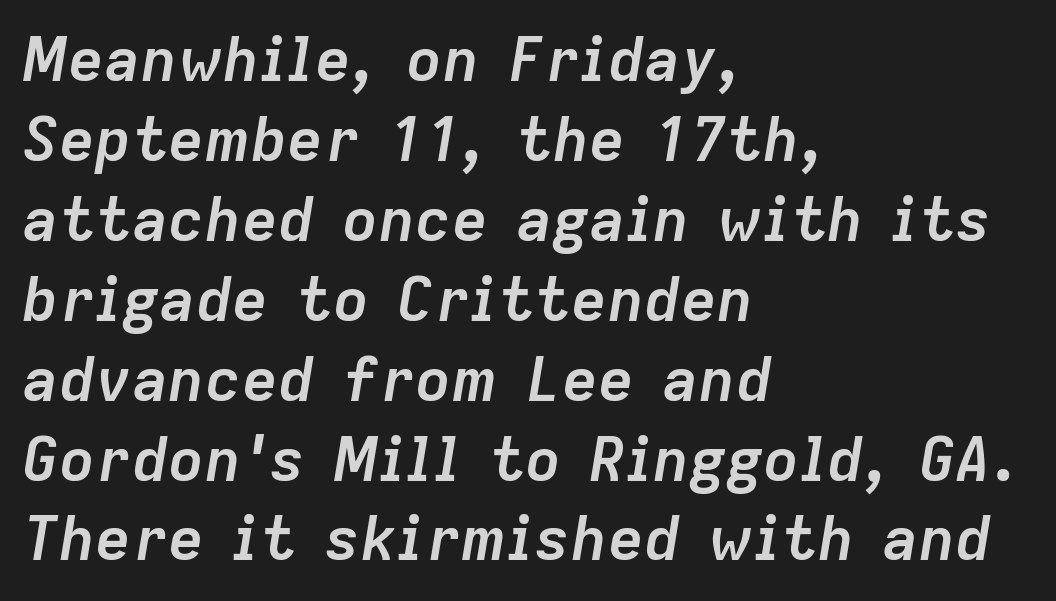
A classic flush-left, rag-right setting is used for this passage. Plain, unruled lines of type. You could call the tracking neutral — neither tight nor loose. You could not count columns in this text — the font is proportionally spaced. Students, this is bold: see how much ink each stroke carries.
